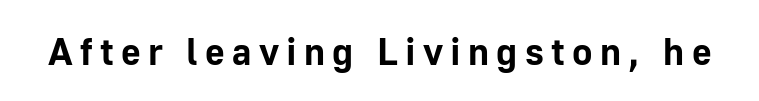
I'd describe the lettering as bold — thick and assertive. The letters carry no serifs — their stems end cleanly without finishing strokes. Looks like regular typesetting: each glyph gets only the width it needs. Italic: no, the glyphs are upright roman. The area under the type is left untouched.
